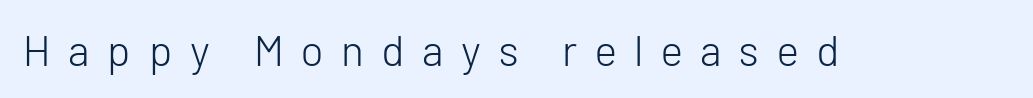
The image shows 43 px light sans-serif type, upright; set unusually wide letter spacing (+0.41 em), not underlined; low stroke contrast and a medium x-height.
